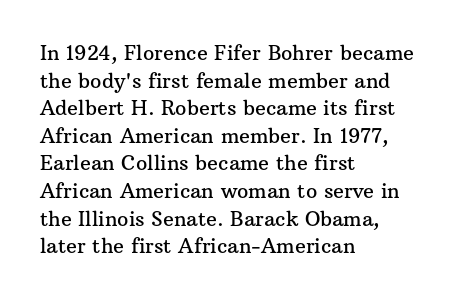
The block of text has a typical density, with ordinary space between rows. The letters stand straight up with perfectly vertical stems. Line starts are locked; line ends wander. Between one letter and the next there's only the usual sliver of space. Type without underlining.
